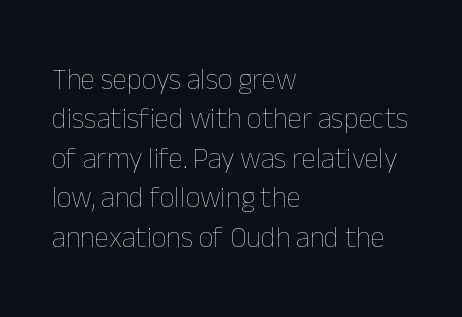
Q: Is the text bold? A: No.
Q: Is the text italic (slanted)? A: No, it is upright.
Q: Is the text underlined? A: No.
Q: How is the paragraph aligned? A: Left-aligned.
Q: Is the spacing between letters normal or unusually wide? A: Normal.
Q: Is the spacing between lines tight, normal or loose? A: Normal.
Q: Width (condensed, normal, or wide)? A: Normal.
Q: Stroke contrast? A: Low.
Q: x-height? A: Medium.
Q: Monospaced? A: No.
